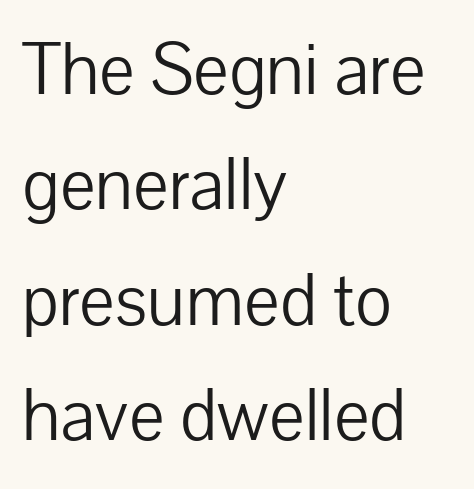
Visually the block forms a straight wall on the left and a jagged coastline on the right. The rendering shows plain stroke endings on the letterforms — a sans-serif design. The block of text has a typical density, with ordinary space between rows. Compared with typical body copy, the letter spacing here is the same. No heavy texture on the line: the type isn't bold.
